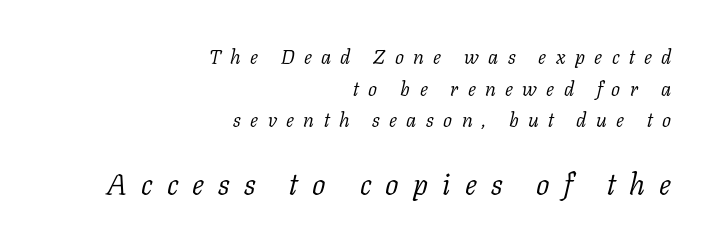
Q: Is the text bold? A: No.
Q: Is the text italic (slanted)? A: Yes, it leans right by about 11 degrees.
Q: Is the typeface a serif or a sans-serif typeface? A: Serif.
Q: Is the text underlined? A: No.
Q: How is the paragraph aligned? A: Right-aligned.
Q: Is the spacing between letters normal or unusually wide? A: Unusually wide.
Q: Is the spacing between lines tight, normal or loose? A: Normal.
Q: Which block of text is set in a larger size, the first (top) or the second (bottom)? A: The second (bottom) one.
Q: Width (condensed, normal, or wide)? A: Normal.
Q: Stroke contrast? A: Low.
Q: x-height? A: Medium.
Q: Monospaced? A: No.
